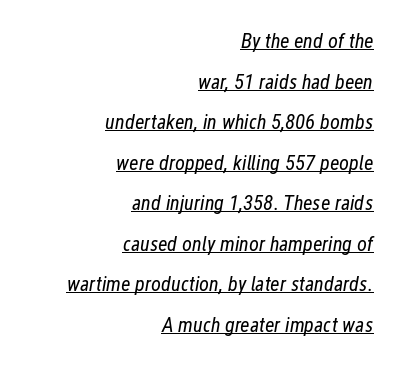
Slanted lettering throughout. Alignment: flush right. The strokes are not fattened; the text isn't bold. Compared with undecorated copy, this sample adds a rule below the words. The vertical gap from one line to the next is large.
